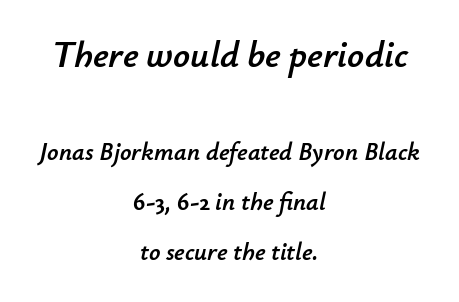
{"italic": "yes", "lean": "right", "slant_degrees": 12, "width": "normal", "stroke_contrast": "low", "x_height": "small", "monospaced": "no", "underline": "no", "align": "center", "line_spacing": "loose", "line_spacing_ratio": 2.01, "letter_spacing": "normal", "letter_spacing_em": 0.0, "larger_block": "first", "size_ratio": 1.48, "glyph_px": 37}
